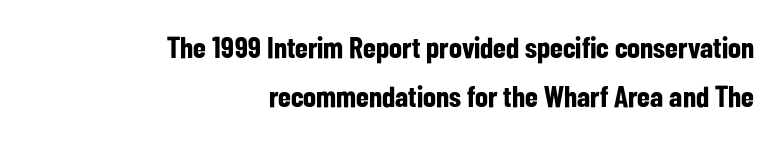
This rendering leaves character spacing at its baseline value. Italic: no, the glyphs are upright roman. Right-aligned paragraph, ragged on the left. Spacing verdict: proportional, widths tailored to each character.
